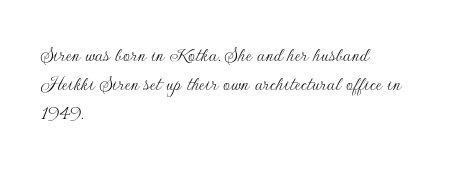
The passage shown has conventional tracking throughout. Every row of glyphs begins at an identical x-position on the left. A normal amount of white space separates one row of letters from the next. Type without underlining.
